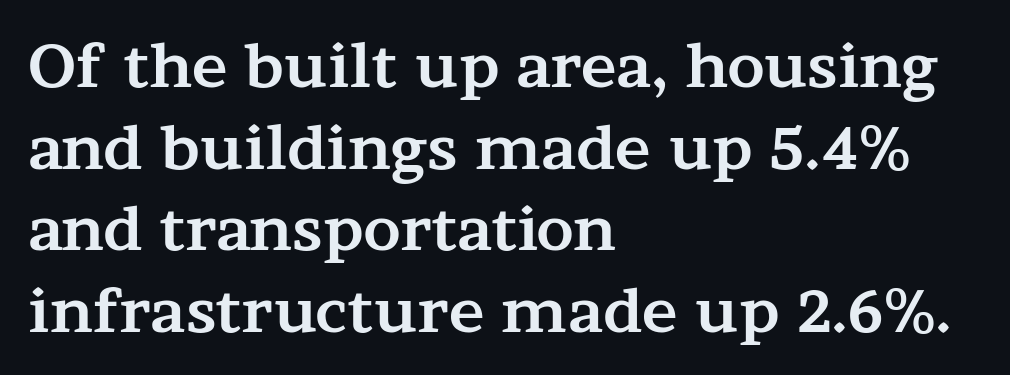
Line spacing here is normal. Notice how the stems are strictly vertical — no italics here. Check under the words: just untouched page. Inter-character spacing is left at the font's built-in metrics. Note the varied advance widths — an 'i' is clearly narrower than an 'm'. The type family on display is of the serif kind.
